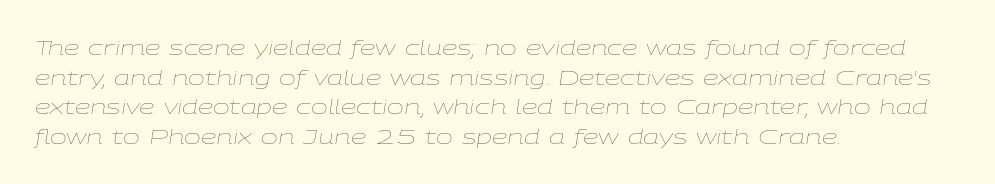
The image shows 20 px text type, italic (leaning right); set left-aligned, normal line spacing (1.48x), normal letter spacing, not underlined.
